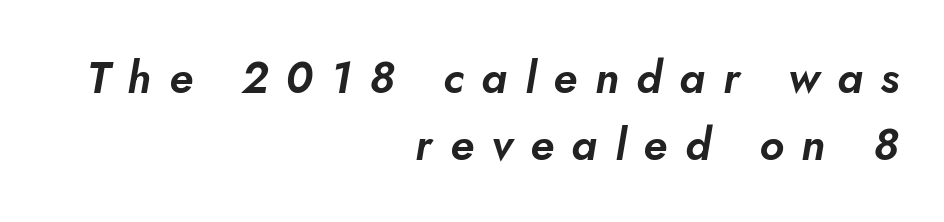
The space between consecutive lines is moderate. A bare baseline throughout the passage. Rendered with sloped, italic letterforms. In terms of letterspacing, this is a distinctly airy, spread setting. This sample is right-justified, so line beginnings fall wherever the words allow. Proportional: the letters do not fall into vertical columns.
